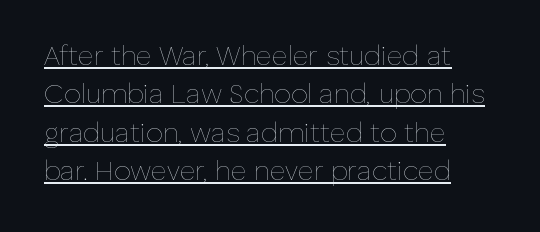
Reading down the column, the eye jumps a familiar distance to each next line. The lines in this sample share a left origin and differ only in where they stop. The font's upright variant was chosen for this text. Compared with undecorated copy, this sample adds a rule below the words. Nobody touched the tracking dial on this one.
